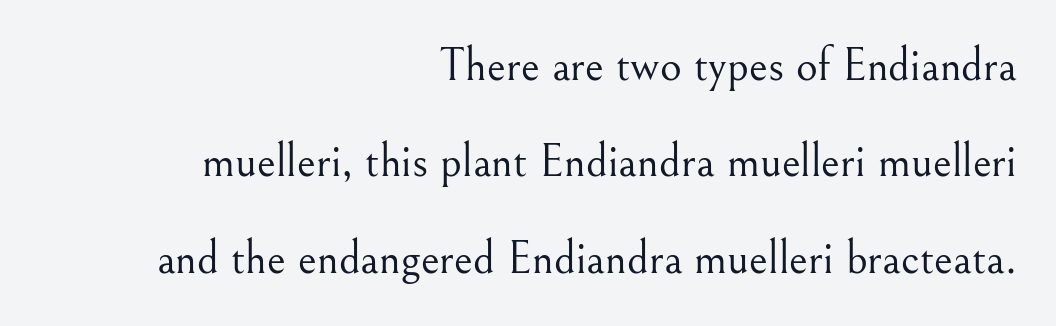
On a weight scale, this lands at 450 or below. Successive baselines arrive slowly, with a big drop between each. Caption: multi-line text, flush right, ragged left. Posture: straight, roman, zero tilt. To sum up the face: it has serifs.
